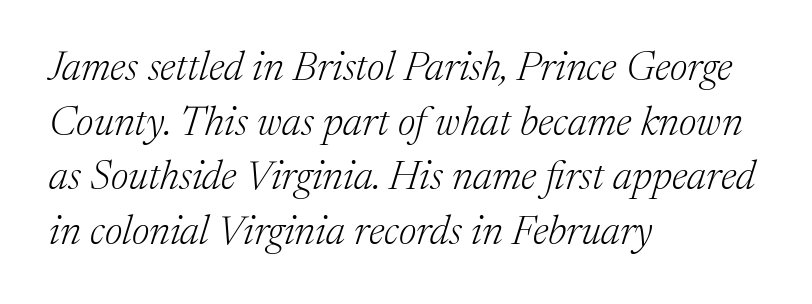
Q: Is the text bold? A: No.
Q: Is the text italic (slanted)? A: Yes, it leans right by about 17 degrees.
Q: Is the typeface a serif or a sans-serif typeface? A: Serif.
Q: Is the text underlined? A: No.
Q: How is the paragraph aligned? A: Left-aligned.
Q: Is the spacing between letters normal or unusually wide? A: Normal.
Q: Is the spacing between lines tight, normal or loose? A: Normal.
Q: Width (condensed, normal, or wide)? A: Normal.
Q: Stroke contrast? A: Medium.
Q: x-height? A: Medium.
Q: Monospaced? A: No.
